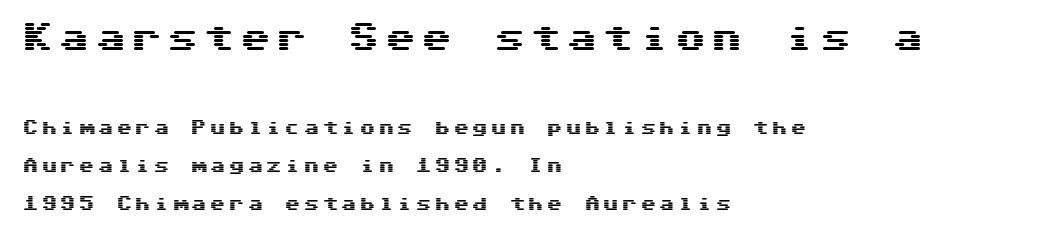
The image shows 31 px wide sans-serif type, upright; set left-aligned, loose line spacing (2.37x), not underlined; the first (top) block is 1.94x larger; medium stroke contrast and a medium x-height.
